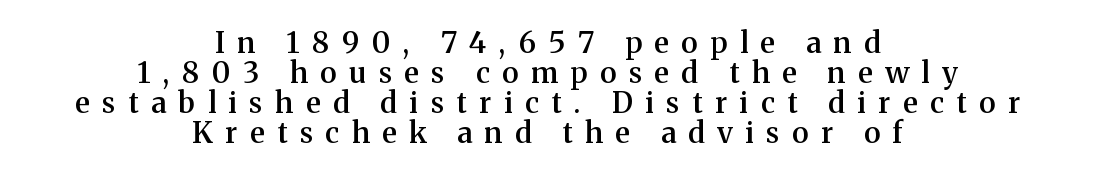
The image shows 29 px semibold serif type, upright; set centered, tight line spacing (1.04x), unusually wide letter spacing (+0.43 em), not underlined; medium stroke contrast and a medium x-height.
